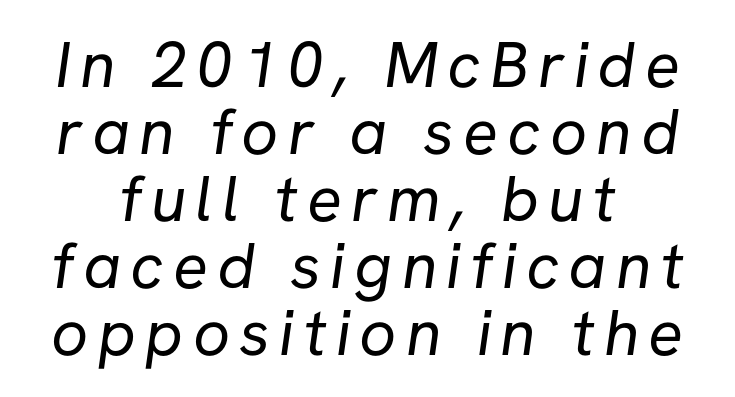
The strokes are not fattened; the text isn't bold. The leading is snug, giving the passage a crowded texture. Just letters on the line, the space beneath them empty. The letters advance in unequal steps, a hallmark of proportional type. Nope, no serifs anywhere on these letters.
